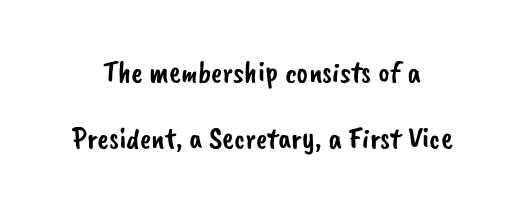
The image shows 31 px sans-serif type; set loose line spacing (2.13x), normal letter spacing, not underlined; low stroke contrast and a small x-height.
